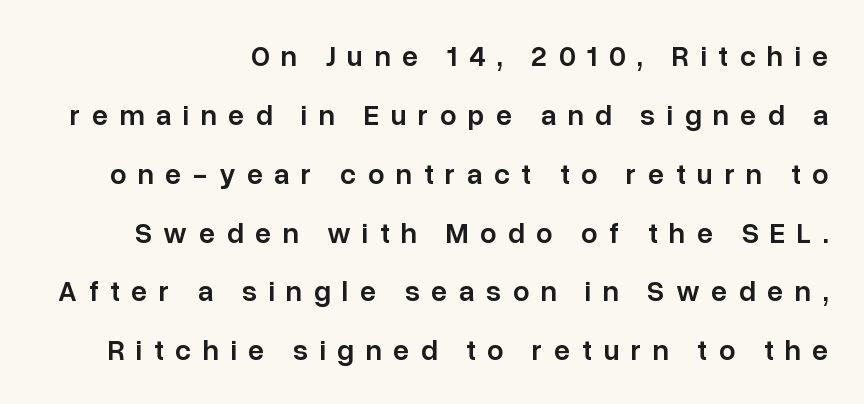
{"serif": "no", "italic": "no", "bold": "semi", "weight": "semibold", "width": "normal", "stroke_contrast": "low", "x_height": "medium", "monospaced": "no", "underline": "no", "line_spacing": "loose", "line_spacing_ratio": 2.03, "letter_spacing": "wide", "letter_spacing_em": 0.39, "glyph_px": 29}
